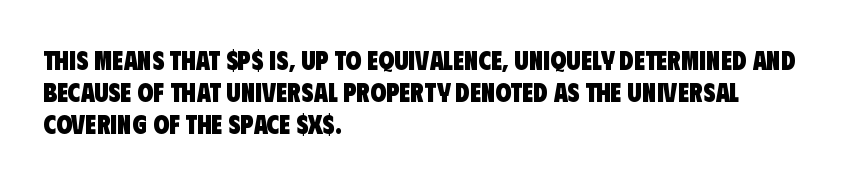
The image shows 26 px bold type; set left-aligned, line spacing 1.24x, normal letter spacing, not underlined.
